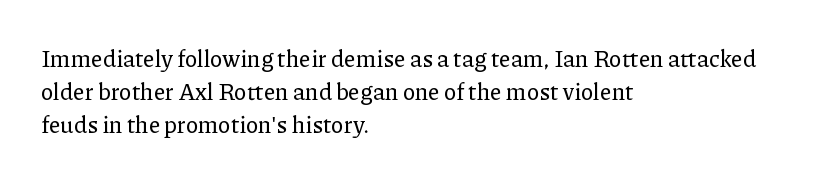
Q: Is the text italic (slanted)? A: No, it is upright.
Q: Is the text underlined? A: No.
Q: How is the paragraph aligned? A: Left-aligned.
Q: Is the spacing between letters normal or unusually wide? A: Normal.
Q: Is the spacing between lines tight, normal or loose? A: Normal.
